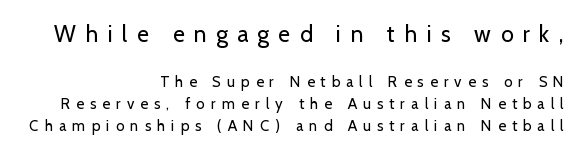
Q: Is the text bold? A: No.
Q: Is the text italic (slanted)? A: No, it is upright.
Q: Is the text underlined? A: No.
Q: How is the paragraph aligned? A: Right-aligned.
Q: Is the spacing between letters normal or unusually wide? A: Unusually wide.
Q: Is the spacing between lines tight, normal or loose? A: Normal.
Q: Which block of text is set in a larger size, the first (top) or the second (bottom)? A: The first (top) one.
